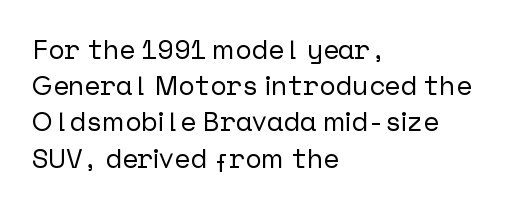
{"italic": "no", "underline": "no", "align": "left", "line_spacing": "normal", "line_spacing_ratio": 1.34, "letter_spacing": "normal", "letter_spacing_em": 0.0, "glyph_px": 27}
